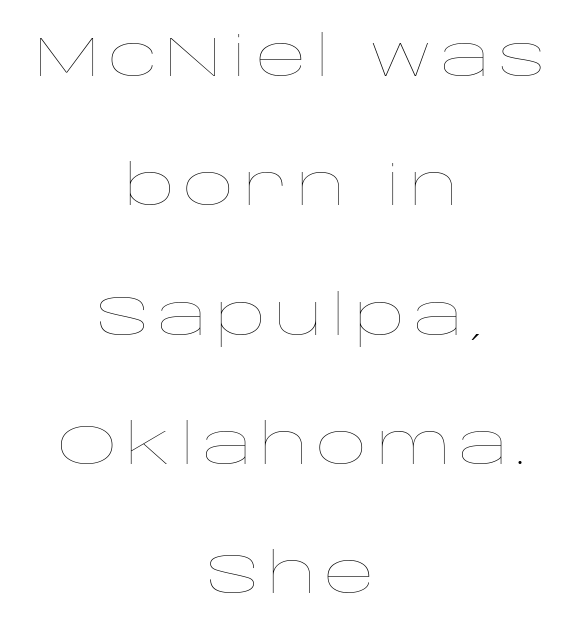
Posture: upright roman. Unmarked baselines from the first word to the last. Looks like regular typesetting: each glyph gets only the width it needs. Horizontal alignment here is central, giving a formal, balanced look. In terms of leading, this rendering errs on the spacious side. No chunkiness to these letters — they're not bold.
